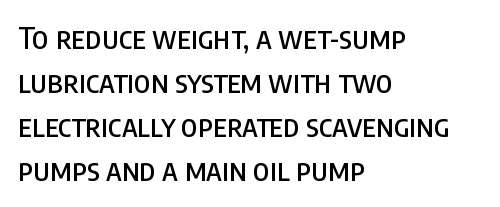
Q: Is the text italic (slanted)? A: No, it is upright.
Q: Is the typeface a serif or a sans-serif typeface? A: Sans-serif.
Q: Is the text underlined? A: No.
Q: How is the paragraph aligned? A: Left-aligned.
Q: Is the spacing between letters normal or unusually wide? A: Normal.
Q: Is the spacing between lines tight, normal or loose? A: Normal.
Q: Width (condensed, normal, or wide)? A: Condensed.
Q: Stroke contrast? A: Low.
Q: x-height? A: Large.
Q: Monospaced? A: No.
